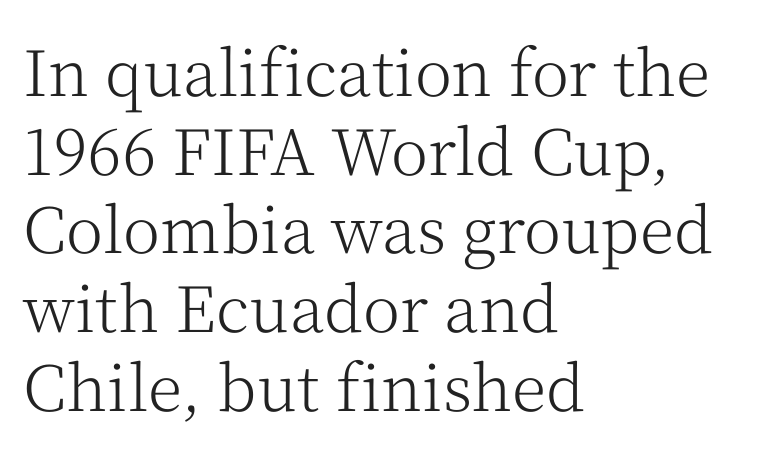
Standard letterfit; no display-style spreading of the glyphs. Think standard paragraph weight, or any step lighter than that. Regular leading. The passage shown is typed in a proportional face where columns would drift.
